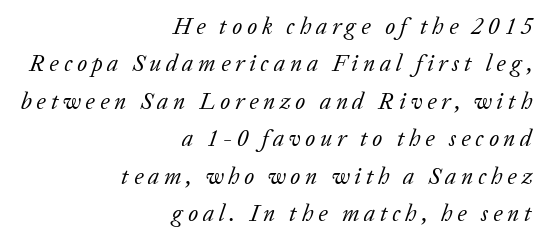
The image shows 23 px text type, italic (leaning right); set right-aligned, normal line spacing (1.63x), unusually wide letter spacing (+0.21 em), not underlined.
